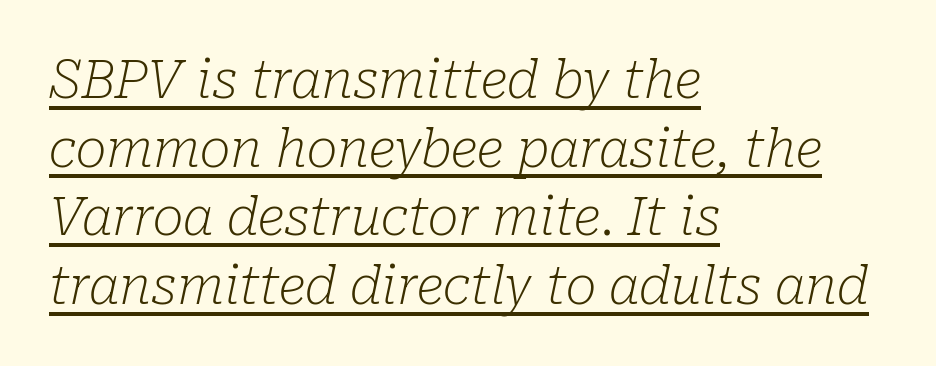
What's the leading like? Ordinary, nothing unusual. Is the type slanted? Yes — the strokes lean at a clear angle. Students, note that the glyphs here touch the page at normal intervals. Looks like regular typesetting: each glyph gets only the width it needs.
